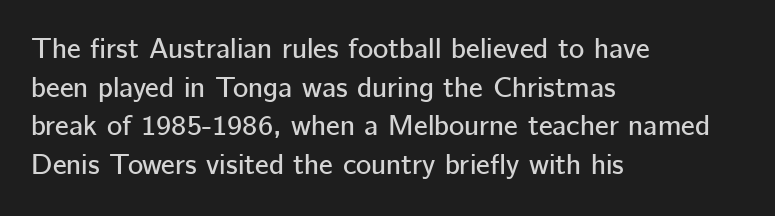
{"serif": "no", "italic": "no", "width": "normal", "stroke_contrast": "low", "x_height": "medium", "monospaced": "no", "underline": "no", "align": "left", "line_spacing": "normal", "line_spacing_ratio": 1.33, "letter_spacing": "normal", "letter_spacing_em": 0.0, "glyph_px": 29}
